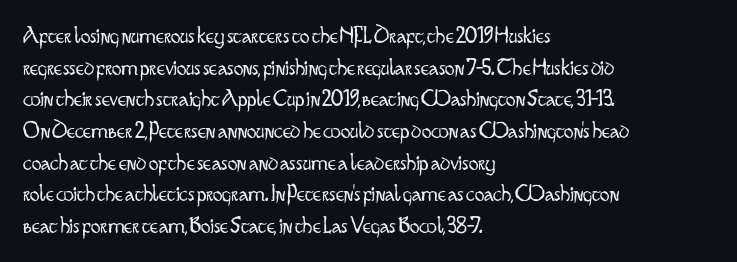
Leftover space on each line is placed entirely after the last word. The typesetting does not lean heavy: it is not bold. Honestly, the letter spacing is just normal — you wouldn't notice it. Underline: absent. If you drew a line through each stem, it would be perfectly vertical.
